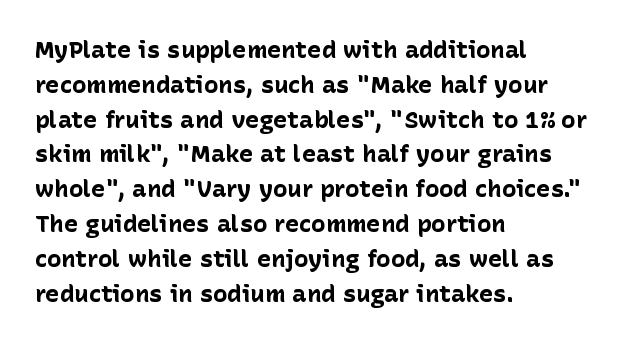
The image shows 24 px bold type, upright; set left-aligned, normal line spacing (1.45x), normal letter spacing, not underlined.
